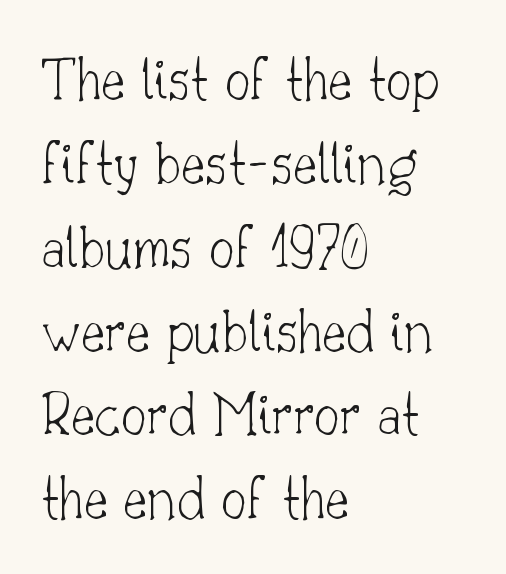
Q: Is the text bold? A: No.
Q: Is the text italic (slanted)? A: No, it is upright.
Q: Is the typeface a serif or a sans-serif typeface? A: Serif.
Q: Is the text underlined? A: No.
Q: How is the paragraph aligned? A: Left-aligned.
Q: Is the spacing between letters normal or unusually wide? A: Normal.
Q: Is the spacing between lines tight, normal or loose? A: Normal.
Q: Width (condensed, normal, or wide)? A: Normal.
Q: Stroke contrast? A: Low.
Q: x-height? A: Small.
Q: Monospaced? A: No.
